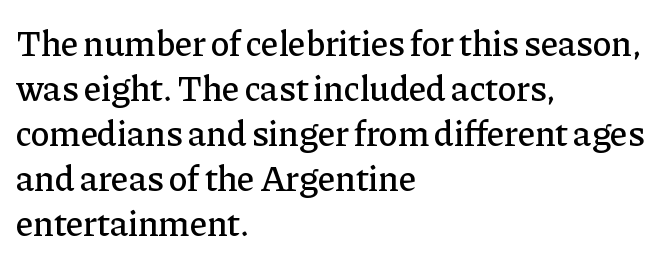
Letters rest on an invisible, unmarked baseline. Layout note: lines flush left. Posture: vertical. Check where the strokes stop: tiny serifs finish them off. Compared with typical paragraphs, the rows here are spaced about the same.
